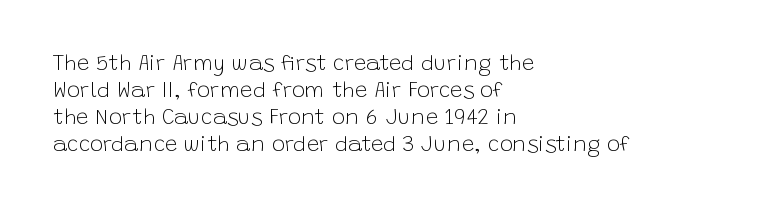
{"italic": "no", "bold": "no", "underline": "no", "align": "left", "line_spacing_ratio": 1.23, "letter_spacing": "normal", "letter_spacing_em": 0.0, "glyph_px": 22}
